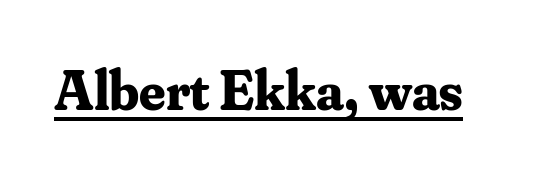
These lines are rendered in a variable-pitch font. Observe the ordinary spacing: letters are neighbours, not strangers. If you drew a line through each stem, it would be perfectly vertical. Small tapered or slab feet sit at the stroke ends, so this counts as serif. Chunky letters — that's bold for sure.
